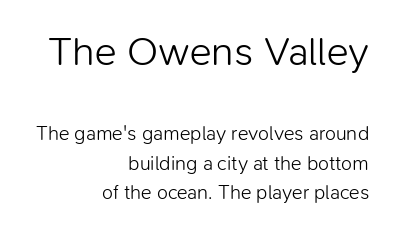
Q: Is the text bold? A: No.
Q: Is the text italic (slanted)? A: No, it is upright.
Q: Is the typeface a serif or a sans-serif typeface? A: Sans-serif.
Q: Is the text underlined? A: No.
Q: How is the paragraph aligned? A: Right-aligned.
Q: Is the spacing between letters normal or unusually wide? A: Normal.
Q: Is the spacing between lines tight, normal or loose? A: Normal.
Q: Which block of text is set in a larger size, the first (top) or the second (bottom)? A: The first (top) one.
Q: Width (condensed, normal, or wide)? A: Normal.
Q: Stroke contrast? A: Low.
Q: x-height? A: Medium.
Q: Monospaced? A: No.
